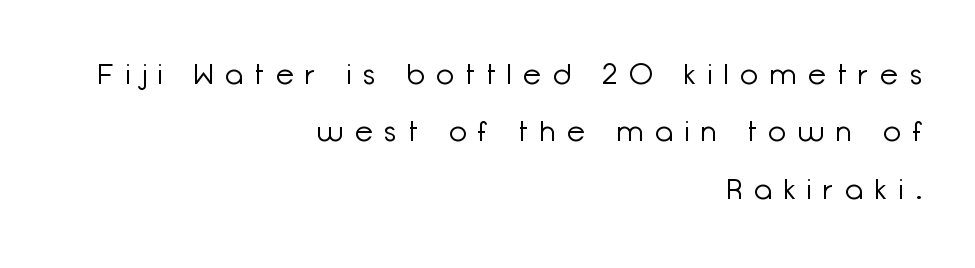
The image shows 29 px light sans-serif type, upright; set right-aligned, loose line spacing (1.98x), unusually wide letter spacing (+0.42 em), not underlined; low stroke contrast and a medium x-height.
